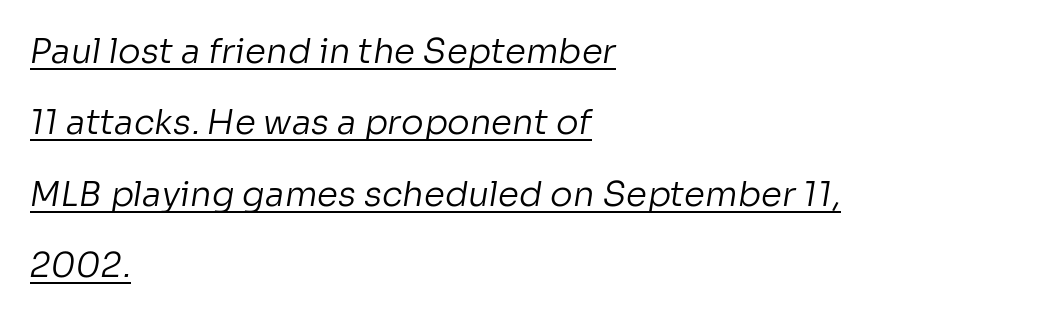
Q: Is the text bold? A: No.
Q: Is the typeface a serif or a sans-serif typeface? A: Sans-serif.
Q: Is the text underlined? A: Yes.
Q: How is the paragraph aligned? A: Left-aligned.
Q: Is the spacing between letters normal or unusually wide? A: Normal.
Q: Is the spacing between lines tight, normal or loose? A: Loose.
Q: Width (condensed, normal, or wide)? A: Normal.
Q: Stroke contrast? A: Low.
Q: x-height? A: Medium.
Q: Monospaced? A: No.
